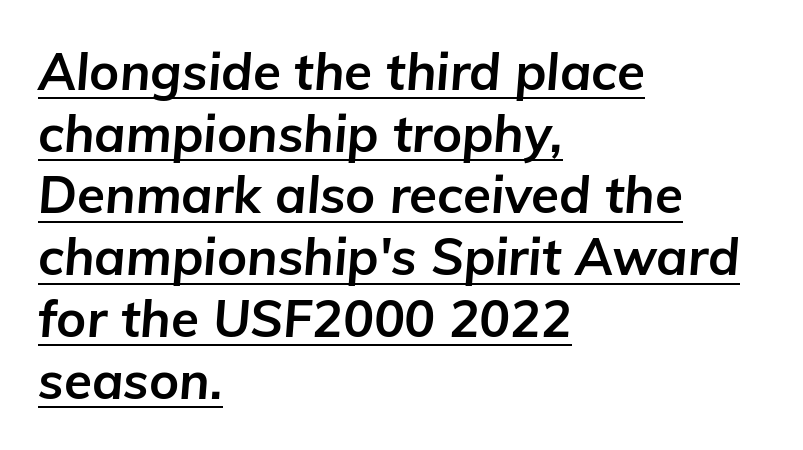
Left-aligned paragraph, ragged on the right. Does the weight exceed regular? Yes, all the way to bold. Students, note that the glyphs here touch the page at normal intervals. This sample has the flowing, uneven cadence of proportional lettering. Slanted lettering throughout.
